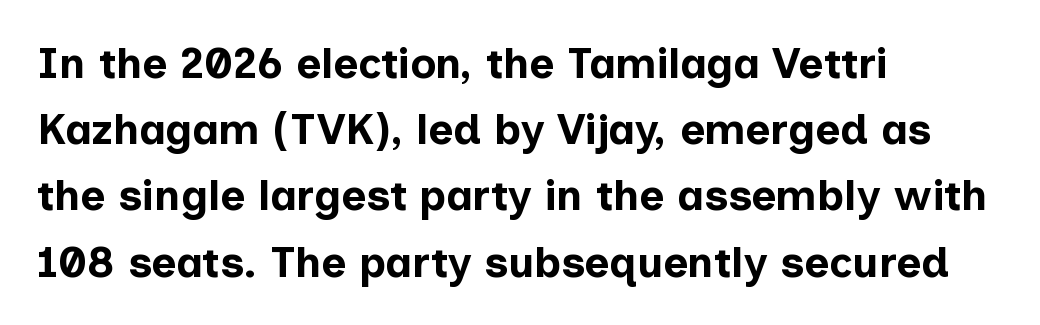
Q: Is the text bold? A: Yes.
Q: Is the text italic (slanted)? A: No, it is upright.
Q: Is the typeface a serif or a sans-serif typeface? A: Sans-serif.
Q: Is the text underlined? A: No.
Q: How is the paragraph aligned? A: Left-aligned.
Q: Is the spacing between letters normal or unusually wide? A: Normal.
Q: Is the spacing between lines tight, normal or loose? A: Normal.
Q: Width (condensed, normal, or wide)? A: Normal.
Q: Stroke contrast? A: Low.
Q: x-height? A: Medium.
Q: Monospaced? A: No.
